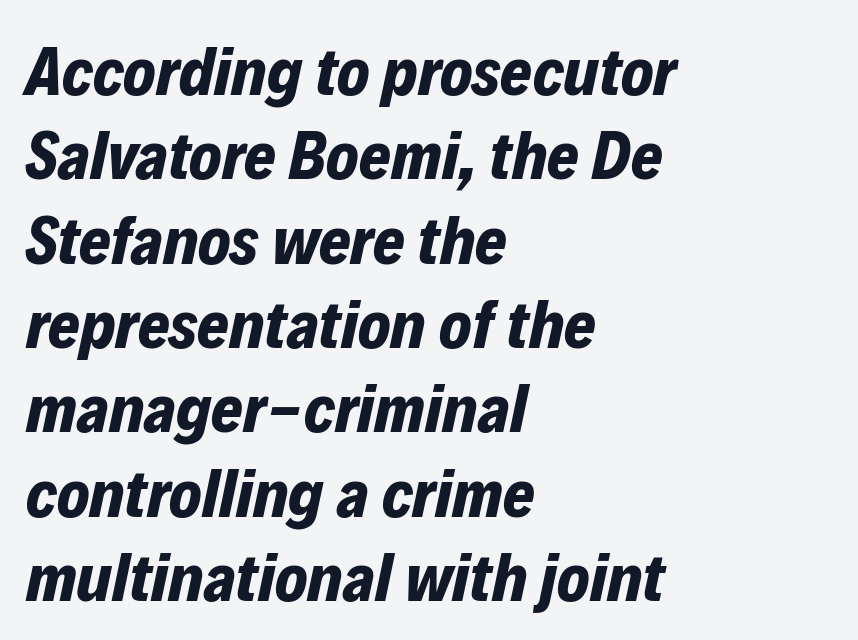
{"italic": "yes", "lean": "right", "slant_degrees": 12, "bold": "yes", "weight": "bold", "width": "normal", "stroke_contrast": "low", "x_height": "medium", "monospaced": "no", "underline": "no", "align": "left", "line_spacing_ratio": 1.24, "letter_spacing": "normal", "letter_spacing_em": 0.0, "glyph_px": 68}
